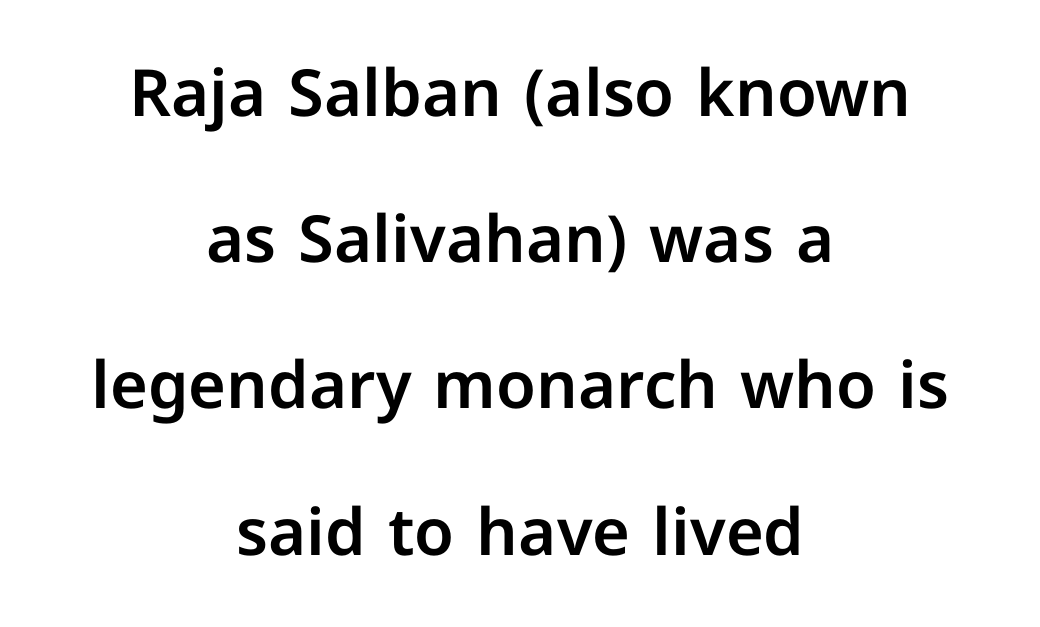
Q: Is the text italic (slanted)? A: No, it is upright.
Q: Is the typeface a serif or a sans-serif typeface? A: Sans-serif.
Q: Is the text underlined? A: No.
Q: How is the paragraph aligned? A: Centered.
Q: Is the spacing between letters normal or unusually wide? A: Normal.
Q: Is the spacing between lines tight, normal or loose? A: Loose.
Q: Width (condensed, normal, or wide)? A: Normal.
Q: Stroke contrast? A: Low.
Q: x-height? A: Medium.
Q: Monospaced? A: No.
